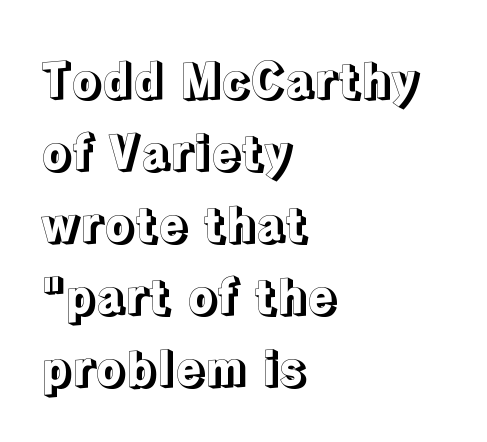
Q: Is the text italic (slanted)? A: No, it is upright.
Q: Is the text underlined? A: No.
Q: How is the paragraph aligned? A: Left-aligned.
Q: Is the spacing between letters normal or unusually wide? A: Normal.
Q: Is the spacing between lines tight, normal or loose? A: Normal.
Q: Width (condensed, normal, or wide)? A: Normal.
Q: x-height? A: Medium.
Q: Monospaced? A: No.
